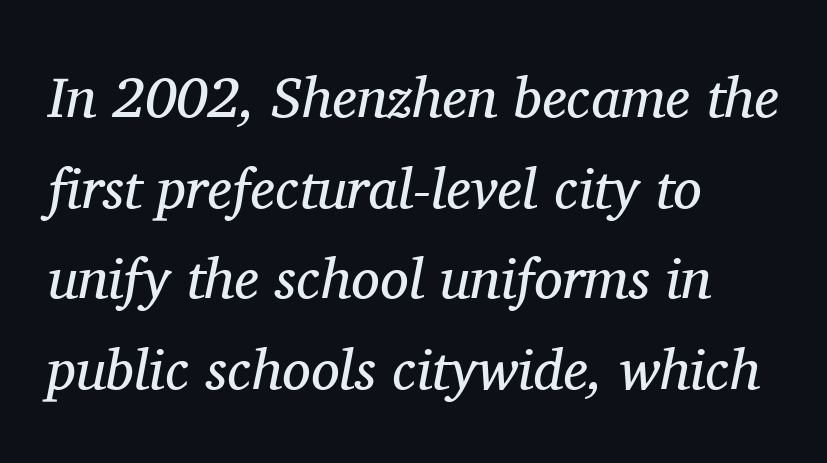
Q: Is the text bold? A: No.
Q: Is the text italic (slanted)? A: Yes, it leans right by about 11 degrees.
Q: Is the typeface a serif or a sans-serif typeface? A: Serif.
Q: Is the text underlined? A: No.
Q: How is the paragraph aligned? A: Left-aligned.
Q: Is the spacing between letters normal or unusually wide? A: Normal.
Q: Is the spacing between lines tight, normal or loose? A: Normal.
Q: Width (condensed, normal, or wide)? A: Normal.
Q: Stroke contrast? A: Medium.
Q: x-height? A: Medium.
Q: Monospaced? A: No.
